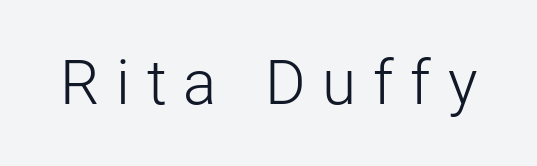
Q: Is the text bold? A: No.
Q: Is the text italic (slanted)? A: No, it is upright.
Q: Is the typeface a serif or a sans-serif typeface? A: Sans-serif.
Q: Is the text underlined? A: No.
Q: Is the spacing between letters normal or unusually wide? A: Unusually wide.
Q: Width (condensed, normal, or wide)? A: Normal.
Q: Stroke contrast? A: Low.
Q: x-height? A: Medium.
Q: Monospaced? A: No.
